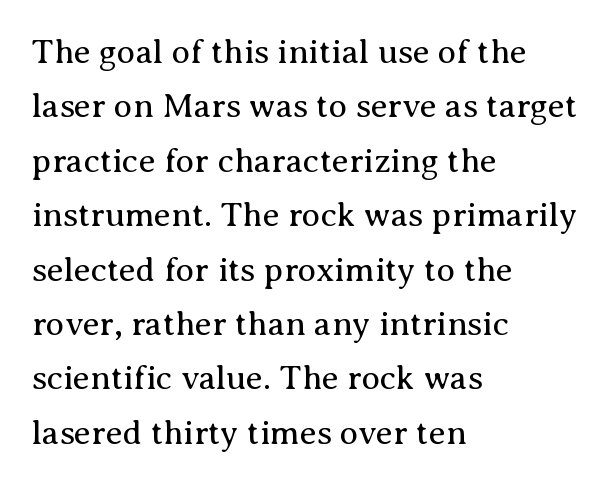
Q: Is the text bold? A: No.
Q: Is the text italic (slanted)? A: No, it is upright.
Q: Is the typeface a serif or a sans-serif typeface? A: Serif.
Q: Is the text underlined? A: No.
Q: How is the paragraph aligned? A: Left-aligned.
Q: Is the spacing between letters normal or unusually wide? A: Normal.
Q: Is the spacing between lines tight, normal or loose? A: Normal.
Q: Width (condensed, normal, or wide)? A: Normal.
Q: Stroke contrast? A: Medium.
Q: x-height? A: Medium.
Q: Monospaced? A: No.
